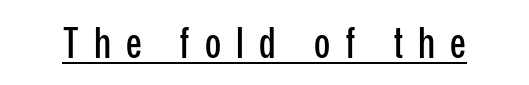
{"serif": "no", "italic": "no", "width": "condensed", "stroke_contrast": "low", "x_height": "medium", "monospaced": "no", "underline": "yes", "letter_spacing": "wide", "letter_spacing_em": 0.36, "glyph_px": 42}
